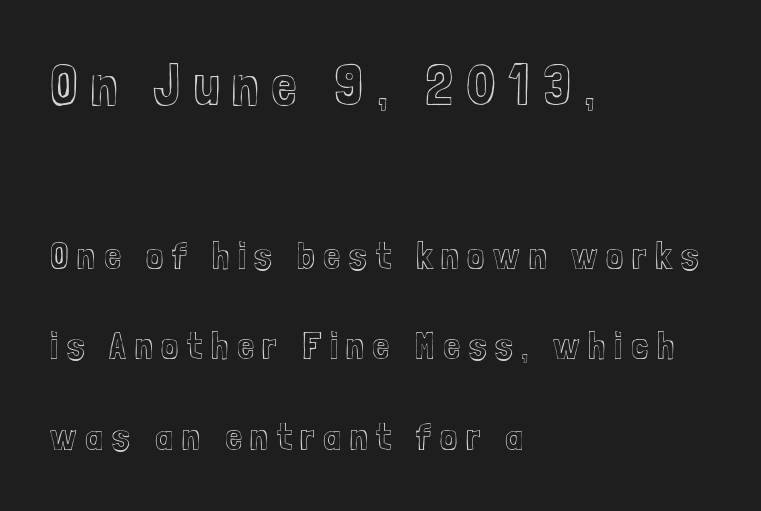
{"italic": "no", "width": "condensed", "x_height": "medium", "monospaced": "no", "underline": "no", "align": "left", "line_spacing": "loose", "line_spacing_ratio": 2.33, "letter_spacing": "wide", "letter_spacing_em": 0.22, "larger_block": "first", "size_ratio": 1.49, "glyph_px": 58}
